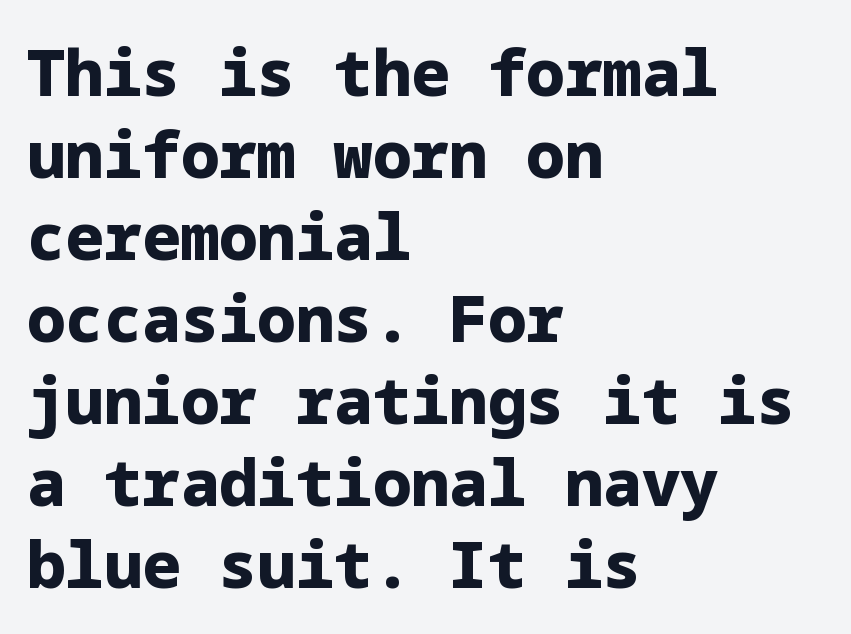
Q: Is the text bold? A: Yes.
Q: Is the text italic (slanted)? A: No, it is upright.
Q: Is the typeface a serif or a sans-serif typeface? A: Sans-serif.
Q: Is the text underlined? A: No.
Q: How is the paragraph aligned? A: Left-aligned.
Q: Is the spacing between letters normal or unusually wide? A: Normal.
Q: Is the spacing between lines tight, normal or loose? A: Normal.
Q: Width (condensed, normal, or wide)? A: Normal.
Q: Stroke contrast? A: Low.
Q: x-height? A: Medium.
